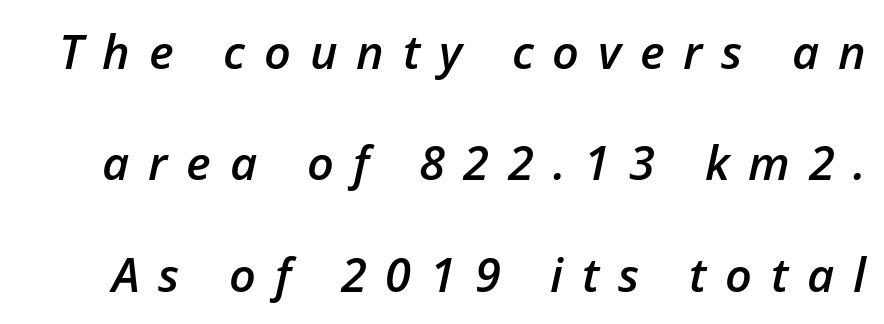
{"italic": "yes", "lean": "right", "slant_degrees": 12, "bold": "semi", "weight": "semibold", "width": "normal", "stroke_contrast": "low", "x_height": "medium", "monospaced": "no", "underline": "no", "line_spacing": "loose", "line_spacing_ratio": 2.37, "letter_spacing": "wide", "letter_spacing_em": 0.4, "glyph_px": 47}
